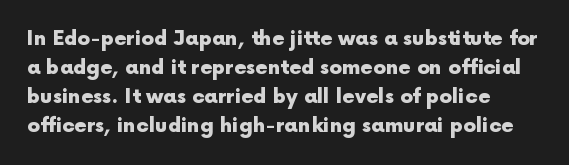
The image shows 20 px bold type, upright; set left-aligned, normal line spacing (1.45x), normal letter spacing, not underlined.
